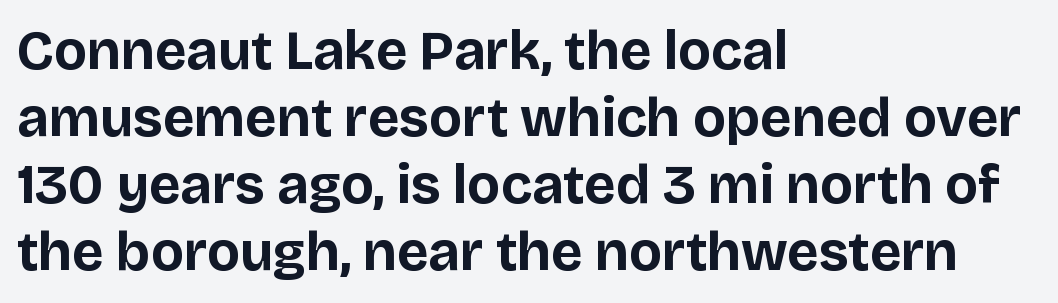
Q: Is the text bold? A: Yes.
Q: Is the text italic (slanted)? A: No, it is upright.
Q: Is the typeface a serif or a sans-serif typeface? A: Sans-serif.
Q: Is the text underlined? A: No.
Q: How is the paragraph aligned? A: Left-aligned.
Q: Is the spacing between letters normal or unusually wide? A: Normal.
Q: Width (condensed, normal, or wide)? A: Normal.
Q: Stroke contrast? A: Low.
Q: x-height? A: Large.
Q: Monospaced? A: No.
